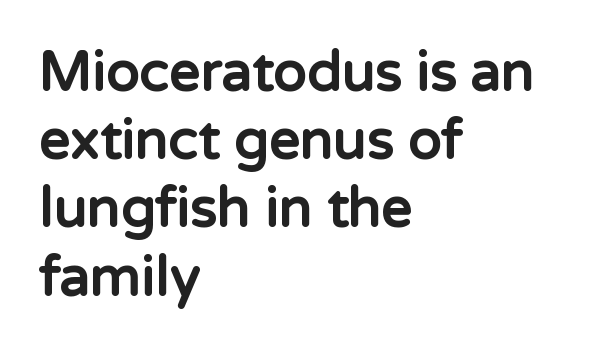
Q: Is the text bold? A: Yes.
Q: Is the text italic (slanted)? A: No, it is upright.
Q: Is the typeface a serif or a sans-serif typeface? A: Sans-serif.
Q: Is the text underlined? A: No.
Q: How is the paragraph aligned? A: Left-aligned.
Q: Is the spacing between letters normal or unusually wide? A: Normal.
Q: Width (condensed, normal, or wide)? A: Normal.
Q: Stroke contrast? A: Low.
Q: x-height? A: Medium.
Q: Monospaced? A: No.
